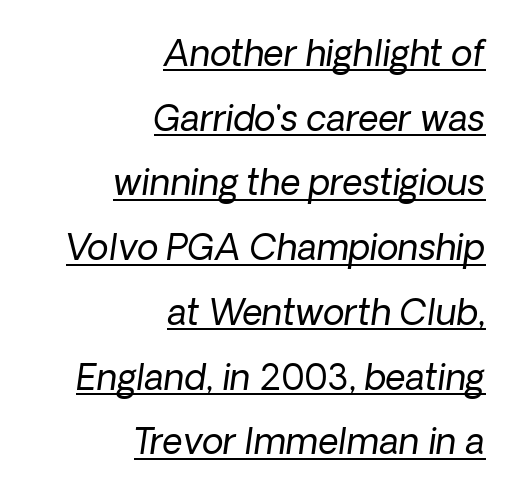
Q: Is the text bold? A: No.
Q: Is the typeface a serif or a sans-serif typeface? A: Sans-serif.
Q: Is the text underlined? A: Yes.
Q: How is the paragraph aligned? A: Right-aligned.
Q: Is the spacing between letters normal or unusually wide? A: Normal.
Q: Width (condensed, normal, or wide)? A: Normal.
Q: Stroke contrast? A: Low.
Q: x-height? A: Medium.
Q: Monospaced? A: No.
